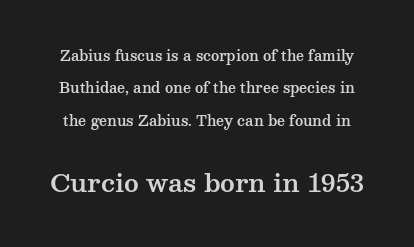
The image shows 25 px text type, upright; set loose line spacing (2.32x), normal letter spacing, not underlined; the second (bottom) block is 1.79x larger.
